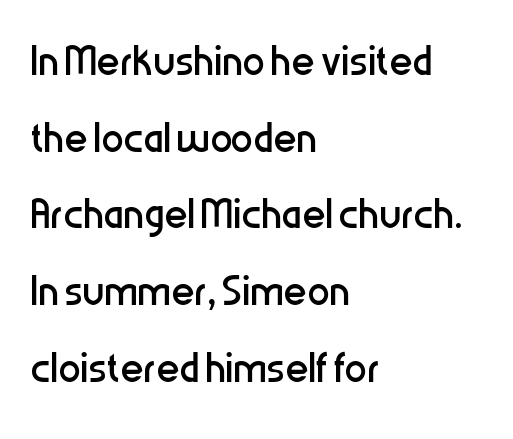
{"serif": "no", "italic": "no", "bold": "no", "weight": "regular", "width": "condensed", "stroke_contrast": "low", "x_height": "medium", "monospaced": "no", "underline": "no", "align": "left", "line_spacing": "normal", "line_spacing_ratio": 1.37, "letter_spacing": "normal", "letter_spacing_em": 0.0, "glyph_px": 56}
